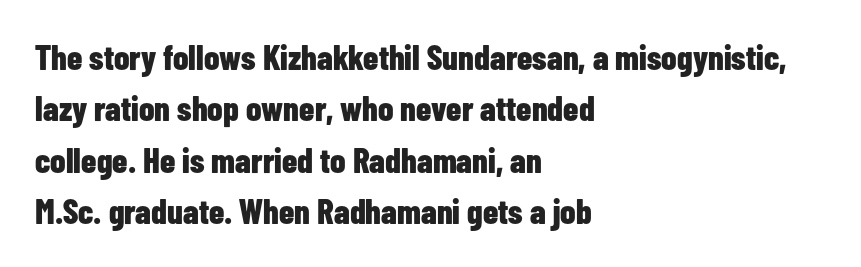
{"serif": "no", "italic": "no", "bold": "yes", "weight": "bold", "width": "condensed", "stroke_contrast": "low", "x_height": "medium", "monospaced": "no", "underline": "no", "align": "left", "line_spacing": "normal", "line_spacing_ratio": 1.47, "letter_spacing": "normal", "letter_spacing_em": 0.0, "glyph_px": 35}
